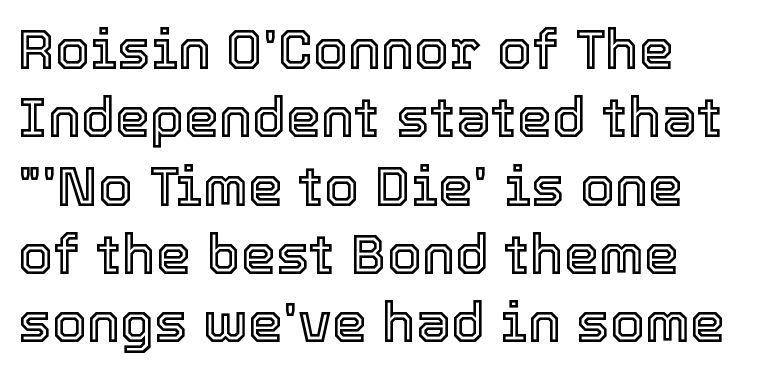
Q: Is the text italic (slanted)? A: No, it is upright.
Q: Is the text underlined? A: No.
Q: How is the paragraph aligned? A: Left-aligned.
Q: Is the spacing between letters normal or unusually wide? A: Normal.
Q: Width (condensed, normal, or wide)? A: Normal.
Q: x-height? A: Medium.
Q: Monospaced? A: No.
